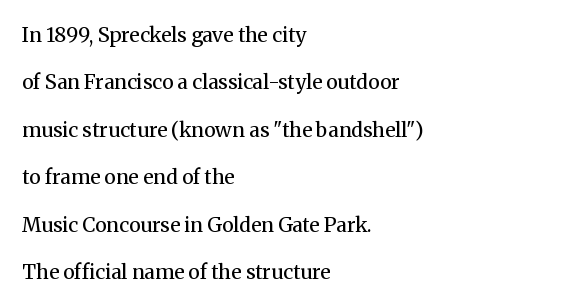
{"italic": "no", "bold": "no", "underline": "no", "align": "left", "line_spacing": "loose", "line_spacing_ratio": 2.37, "letter_spacing": "normal", "letter_spacing_em": 0.0, "glyph_px": 20}
